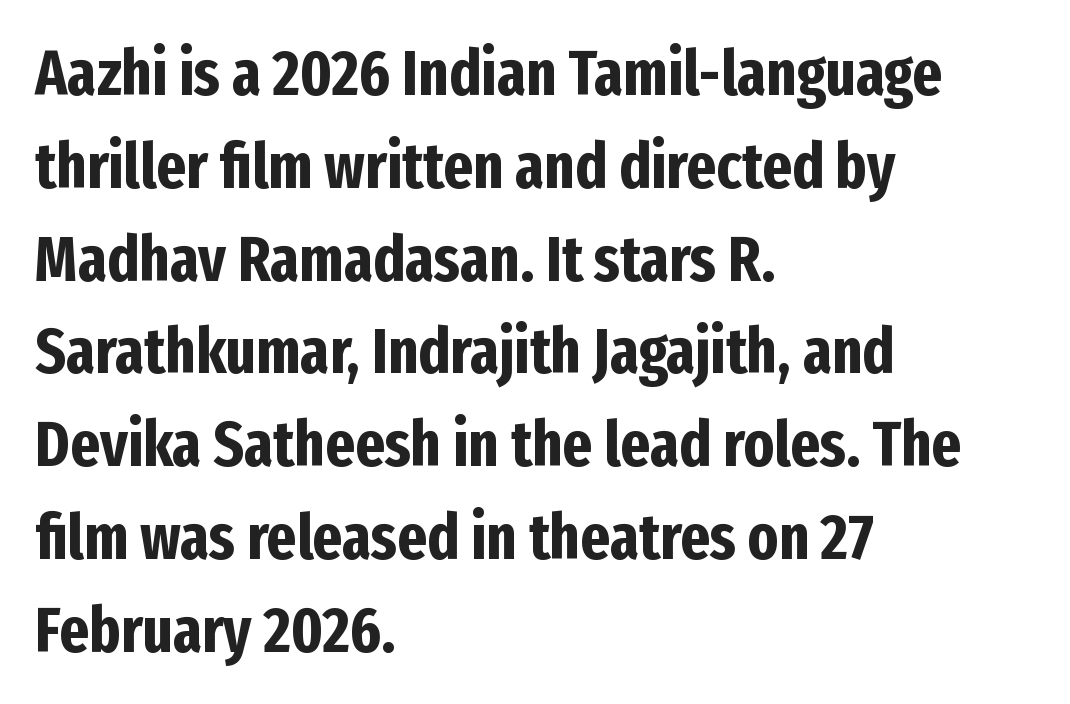
The image shows 64 px bold, condensed sans-serif type, upright; set left-aligned, normal line spacing (1.45x), normal letter spacing, not underlined; low stroke contrast and a medium x-height.
